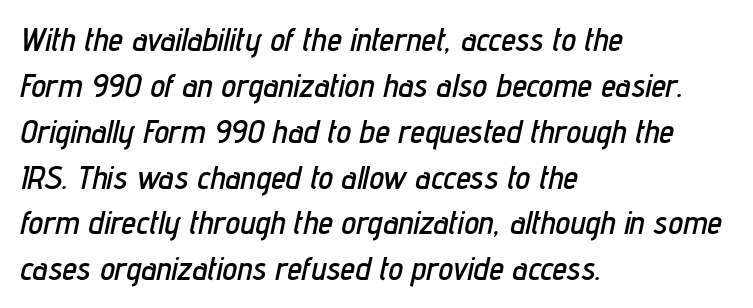
{"italic": "yes", "lean": "right", "slant_degrees": 12, "width": "condensed", "stroke_contrast": "low", "x_height": "medium", "monospaced": "no", "underline": "no", "align": "left", "line_spacing": "normal", "line_spacing_ratio": 1.39, "letter_spacing": "normal", "letter_spacing_em": 0.0, "glyph_px": 33}
